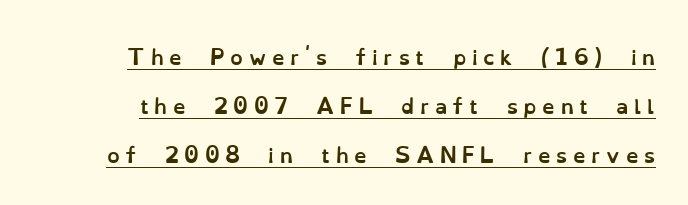
A full-strength bold gives these letters their thick strokes. Whoever set this chose breathing room over compactness in the vertical rhythm. Does a line run under the words? Yes, clearly. Does the copy run flush right? Yes — the right margin is perfectly even.
